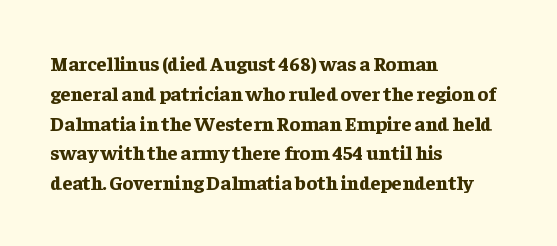
Q: Is the text bold? A: Yes.
Q: Is the text italic (slanted)? A: No, it is upright.
Q: Is the text underlined? A: No.
Q: How is the paragraph aligned? A: Left-aligned.
Q: Is the spacing between letters normal or unusually wide? A: Normal.
Q: Is the spacing between lines tight, normal or loose? A: Normal.
